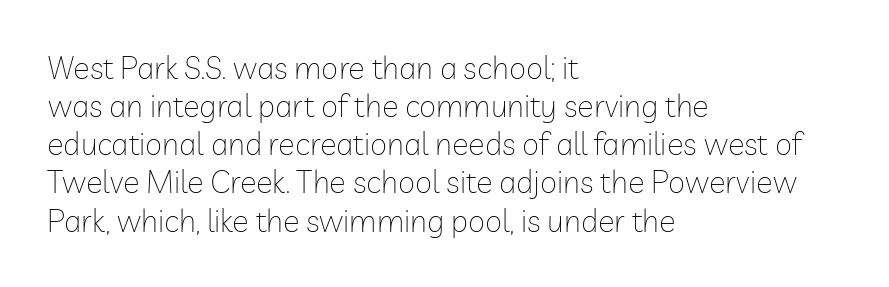
{"serif": "no", "italic": "no", "bold": "no", "weight": "thin", "width": "normal", "stroke_contrast": "low", "x_height": "medium", "monospaced": "no", "underline": "no", "align": "left", "line_spacing_ratio": 1.23, "letter_spacing": "normal", "letter_spacing_em": 0.0, "glyph_px": 31}
